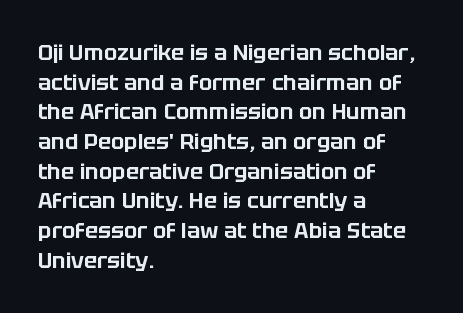
The passage shown stacks its lines at a standard gap. Look at the tracking — it's just the regular setting, nothing added. A typesetter would mark this as roman, not italic. Underlining? Definitely not there. One-word summary of the alignment: left.
